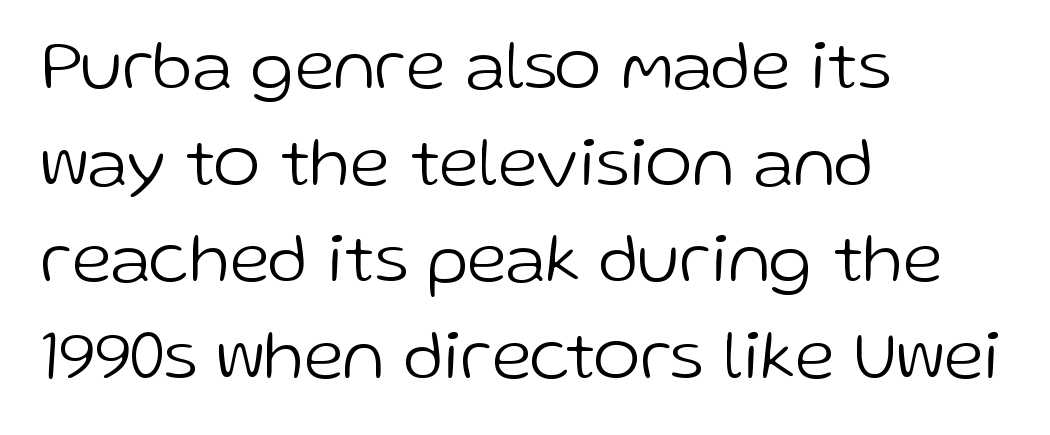
Q: Is the text bold? A: No.
Q: Is the text italic (slanted)? A: No, it is upright.
Q: Is the typeface a serif or a sans-serif typeface? A: Sans-serif.
Q: Is the text underlined? A: No.
Q: How is the paragraph aligned? A: Left-aligned.
Q: Is the spacing between letters normal or unusually wide? A: Normal.
Q: Is the spacing between lines tight, normal or loose? A: Normal.
Q: Width (condensed, normal, or wide)? A: Normal.
Q: Stroke contrast? A: Low.
Q: x-height? A: Medium.
Q: Monospaced? A: No.
